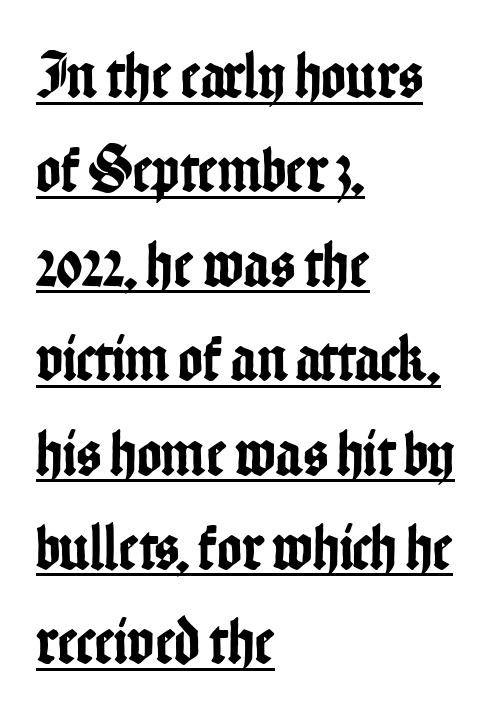
Does a line run under the words? Yes, clearly. Does extra space separate the letters? No, they use regular spacing. Nope, not italic — everything's standing straight. Grotesque or geometric, the face here clearly has no serifs. What's the leading like? Ordinary, nothing unusual.
